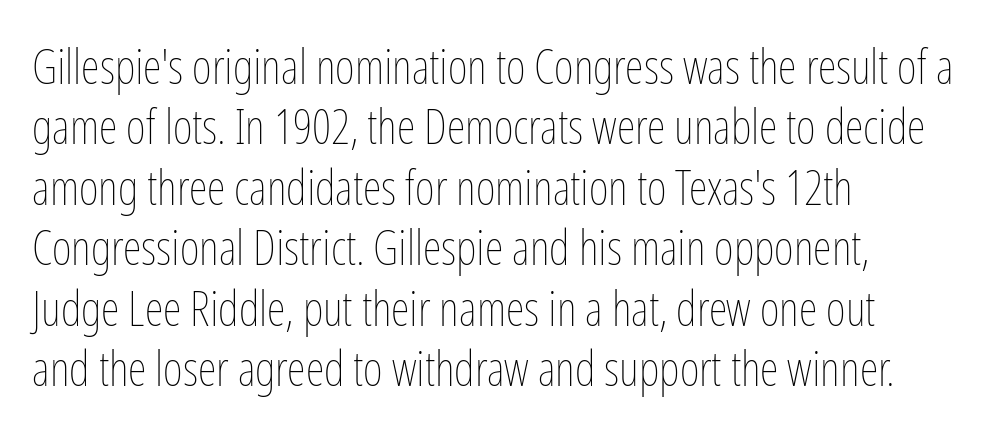
Q: Is the text bold? A: No.
Q: Is the text italic (slanted)? A: No, it is upright.
Q: Is the text underlined? A: No.
Q: How is the paragraph aligned? A: Left-aligned.
Q: Is the spacing between letters normal or unusually wide? A: Normal.
Q: Is the spacing between lines tight, normal or loose? A: Normal.
Q: Width (condensed, normal, or wide)? A: Condensed.
Q: Stroke contrast? A: Low.
Q: x-height? A: Medium.
Q: Monospaced? A: No.
